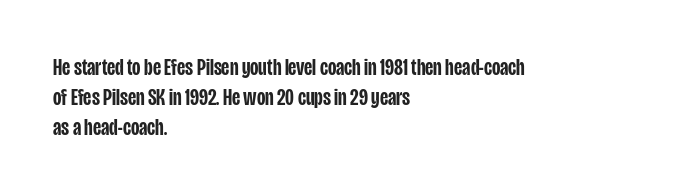
Q: Is the text bold? A: Semi-bold.
Q: Is the text italic (slanted)? A: No, it is upright.
Q: Is the text underlined? A: No.
Q: How is the paragraph aligned? A: Left-aligned.
Q: Is the spacing between letters normal or unusually wide? A: Normal.
Q: Is the spacing between lines tight, normal or loose? A: Normal.
